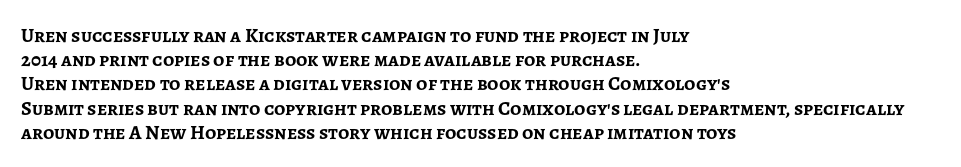
Q: Is the text bold? A: Yes.
Q: Is the text italic (slanted)? A: No, it is upright.
Q: Is the text underlined? A: No.
Q: How is the paragraph aligned? A: Left-aligned.
Q: Is the spacing between letters normal or unusually wide? A: Normal.
